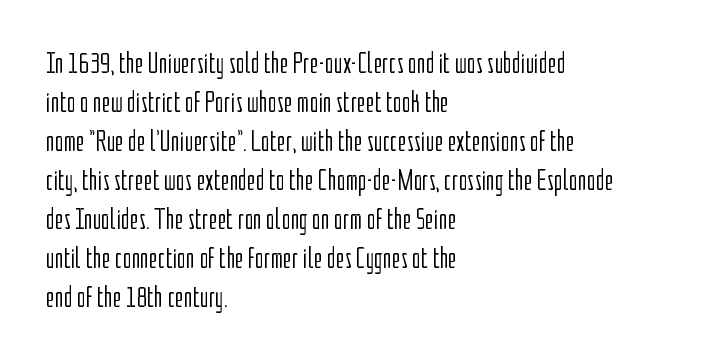
The image shows 30 px light, condensed sans-serif type, upright; set left-aligned, normal line spacing (1.3x), normal letter spacing, not underlined; low stroke contrast and a medium x-height.
